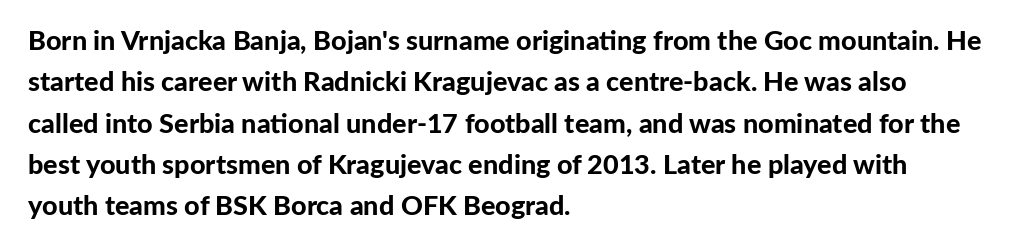
{"italic": "no", "bold": "yes", "underline": "no", "align": "left", "line_spacing": "normal", "line_spacing_ratio": 1.53, "letter_spacing": "normal", "letter_spacing_em": 0.0, "glyph_px": 27}
